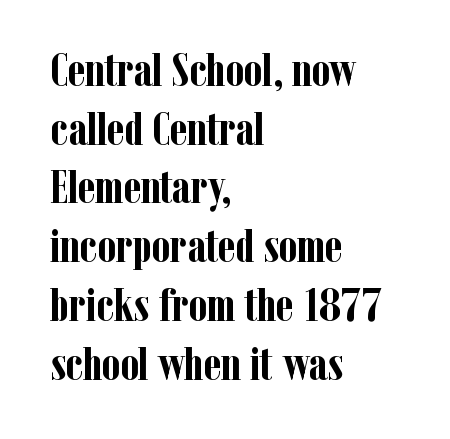
Q: Is the text bold? A: Yes.
Q: Is the text italic (slanted)? A: No, it is upright.
Q: Is the typeface a serif or a sans-serif typeface? A: Serif.
Q: Is the text underlined? A: No.
Q: How is the paragraph aligned? A: Left-aligned.
Q: Is the spacing between letters normal or unusually wide? A: Normal.
Q: Is the spacing between lines tight, normal or loose? A: Normal.
Q: Width (condensed, normal, or wide)? A: Condensed.
Q: Stroke contrast? A: Low.
Q: x-height? A: Medium.
Q: Monospaced? A: No.
